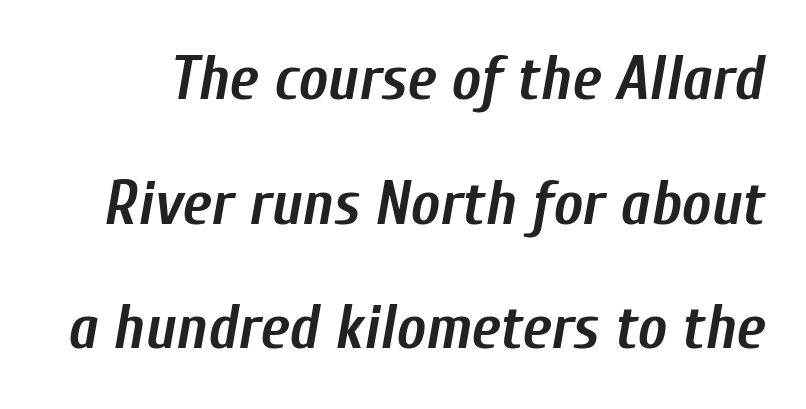
The image shows 62 px semibold, condensed type, italic (leaning right); set loose line spacing (2.01x), normal letter spacing, not underlined; low stroke contrast and a medium x-height.
